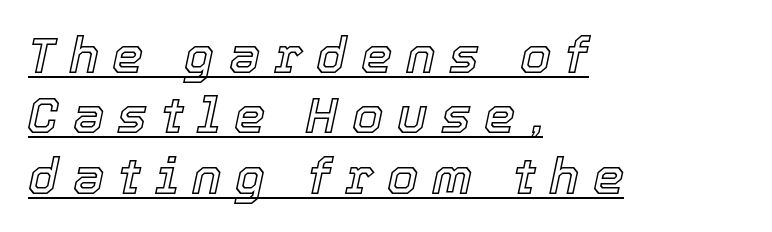
Slant detected: the letters are inclined. The sample's only ornament is a line tracing under the words. Line starts are locked; line ends wander. You could not count columns in this text — the font is proportionally spaced.
